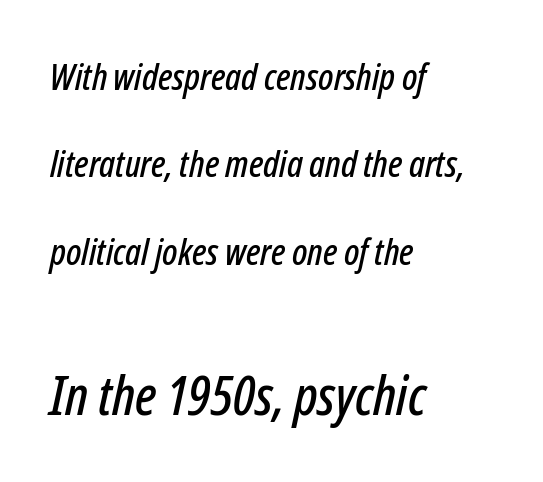
The image shows 55 px condensed type, italic (leaning right); set left-aligned, loose line spacing (2.36x), normal letter spacing, not underlined; the second (bottom) block is 1.49x larger; low stroke contrast and a medium x-height.
